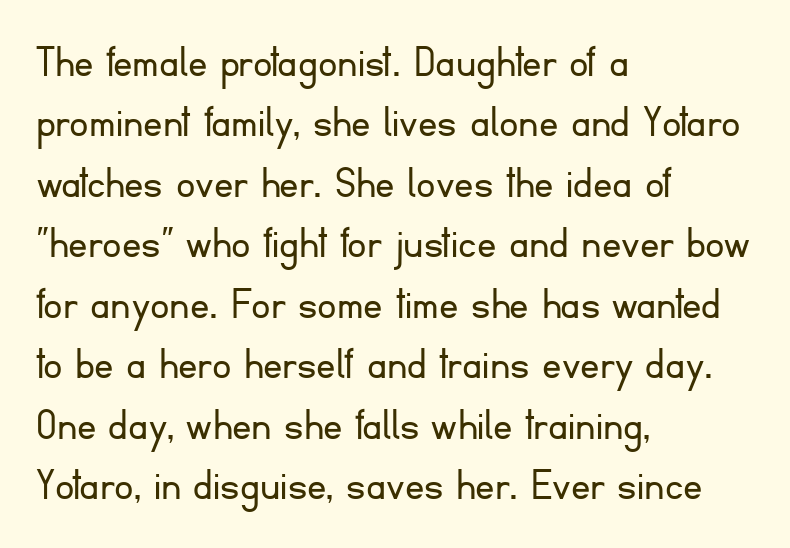
Left-aligned paragraph, ragged on the right. Ascenders rise straight up at ninety degrees. The baseline area is clear. Each letter's strokes conclude bluntly, with no projecting serifs. Stem width sits at or under what a default text font uses. Is there much room between lines? A standard amount, neither cramped nor airy.
